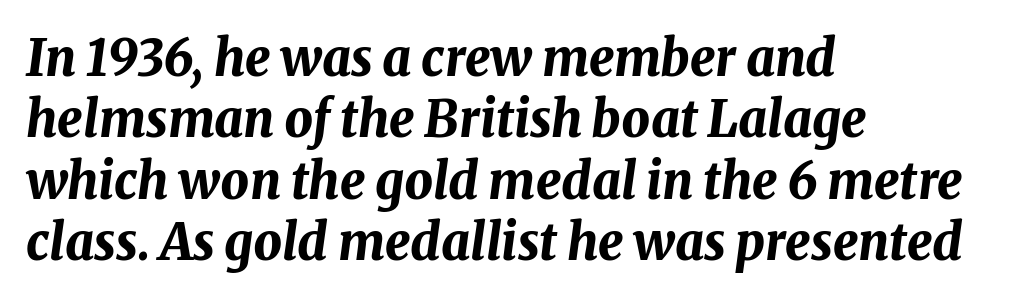
{"italic": "yes", "lean": "right", "slant_degrees": 8, "bold": "yes", "weight": "bold", "width": "normal", "stroke_contrast": "medium", "x_height": "medium", "monospaced": "no", "underline": "no", "align": "left", "line_spacing_ratio": 1.23, "letter_spacing": "normal", "letter_spacing_em": 0.0, "glyph_px": 50}
